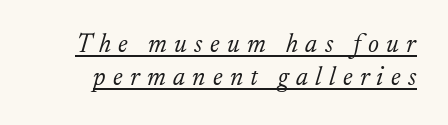
Q: Is the text bold? A: No.
Q: Is the text italic (slanted)? A: Yes, it leans right by about 17 degrees.
Q: Is the text underlined? A: Yes.
Q: Is the spacing between letters normal or unusually wide? A: Unusually wide.
Q: Is the spacing between lines tight, normal or loose? A: Normal.
